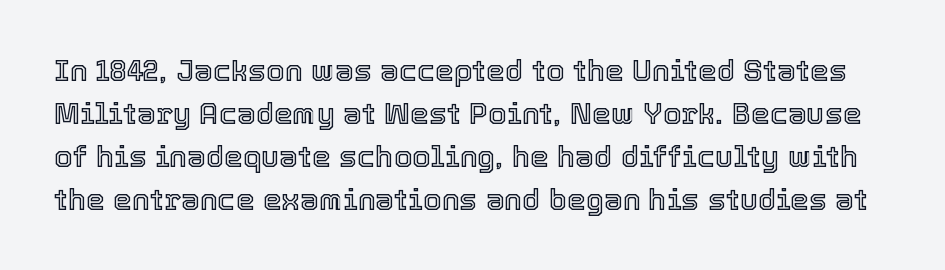
{"italic": "no", "width": "normal", "x_height": "medium", "monospaced": "no", "underline": "no", "line_spacing": "normal", "line_spacing_ratio": 1.43, "letter_spacing": "normal", "letter_spacing_em": 0.0, "glyph_px": 30}
